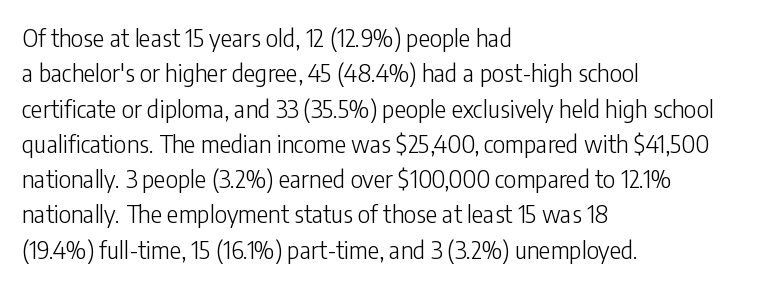
The image shows 24 px text type, upright; set left-aligned, normal line spacing (1.47x), normal letter spacing, not underlined.
